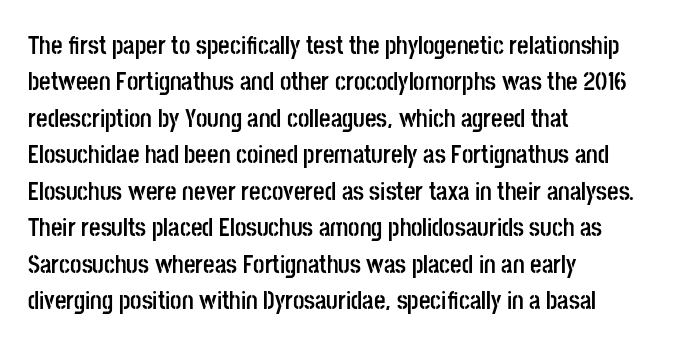
{"italic": "no", "bold": "yes", "underline": "no", "align": "left", "line_spacing": "normal", "line_spacing_ratio": 1.46, "letter_spacing": "normal", "letter_spacing_em": 0.0, "glyph_px": 25}
